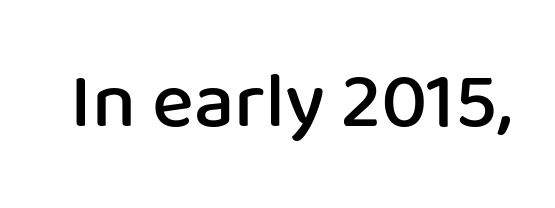
{"serif": "no", "italic": "no", "bold": "semi", "weight": "semibold", "width": "normal", "stroke_contrast": "low", "x_height": "medium", "monospaced": "no", "underline": "no", "letter_spacing": "normal", "letter_spacing_em": 0.0, "glyph_px": 79}
